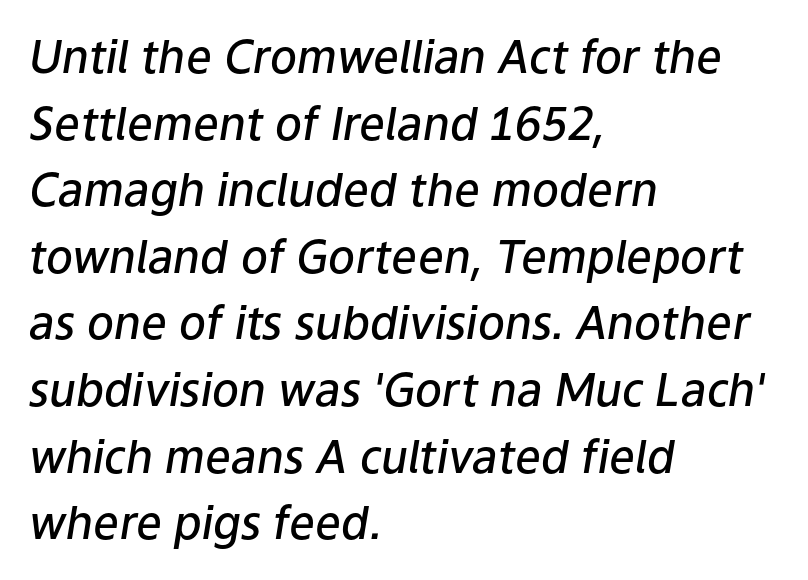
The image shows 45 px semibold type, italic (leaning right); set left-aligned, normal line spacing (1.48x), normal letter spacing, not underlined; low stroke contrast and a medium x-height.
